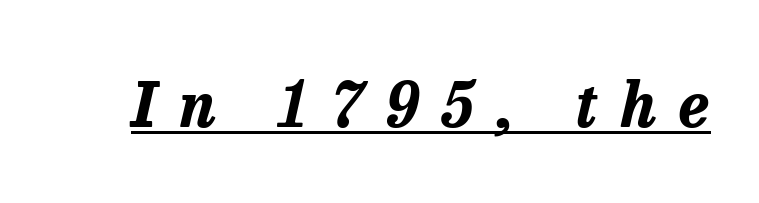
The image shows 62 px bold type, italic (leaning right); set unusually wide letter spacing (+0.37 em), underlined; low stroke contrast and a medium x-height.
